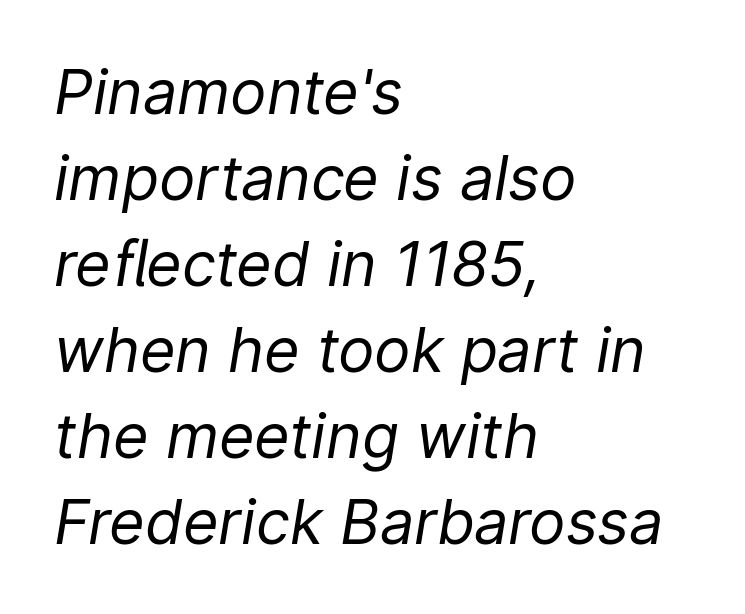
{"italic": "yes", "lean": "right", "slant_degrees": 9, "bold": "no", "weight": "regular", "width": "normal", "stroke_contrast": "low", "x_height": "medium", "monospaced": "no", "underline": "no", "align": "left", "line_spacing": "normal", "line_spacing_ratio": 1.41, "letter_spacing": "normal", "letter_spacing_em": 0.0, "glyph_px": 61}
